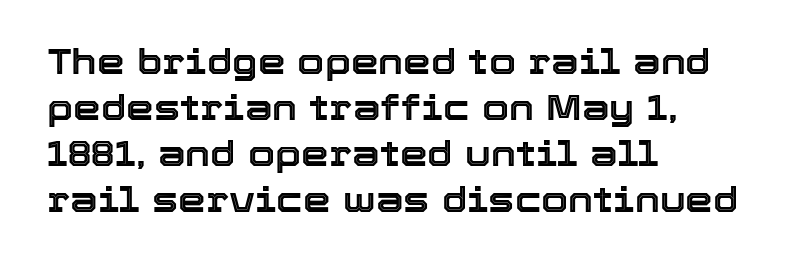
The image shows 35 px text type, upright; set left-aligned, normal line spacing (1.31x), normal letter spacing, not underlined; a medium x-height.
